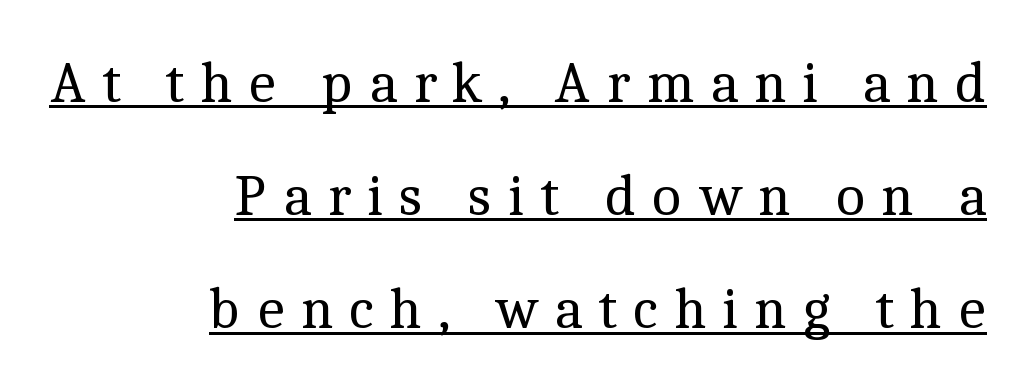
Each line ends at the same right margin while the left side varies. This rendering widens character spacing well past its baseline value. Caption: lettering with a line underneath. These lines are rendered in a variable-pitch font. The font family rendered here belongs to the serif group.
